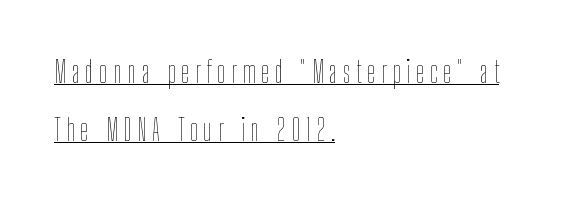
{"italic": "no", "bold": "no", "weight": "thin", "width": "condensed", "stroke_contrast": "low", "x_height": "medium", "monospaced": "no", "underline": "yes", "align": "left", "line_spacing": "loose", "line_spacing_ratio": 2.0, "letter_spacing": "wide", "letter_spacing_em": 0.2, "glyph_px": 29}
